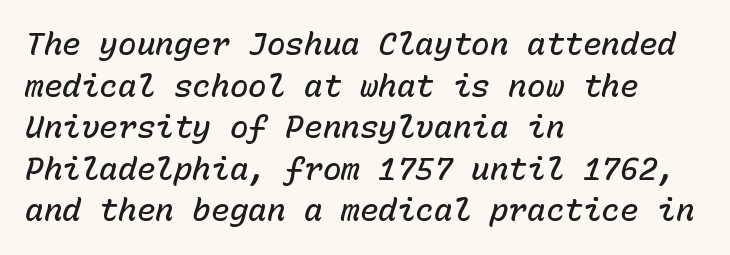
The image shows 31 px semibold type, italic (leaning right), monospaced; set left-aligned, normal line spacing (1.34x), normal letter spacing, not underlined; low stroke contrast and a medium x-height.
